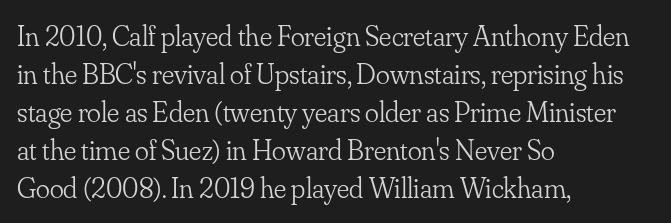
The lettering stays uniformly vertical, giving the passage a roman look. No extra tracking has been applied to these lines. This rendering employs a face with finishing strokes, i.e., a serif. The area under the type is left untouched.
